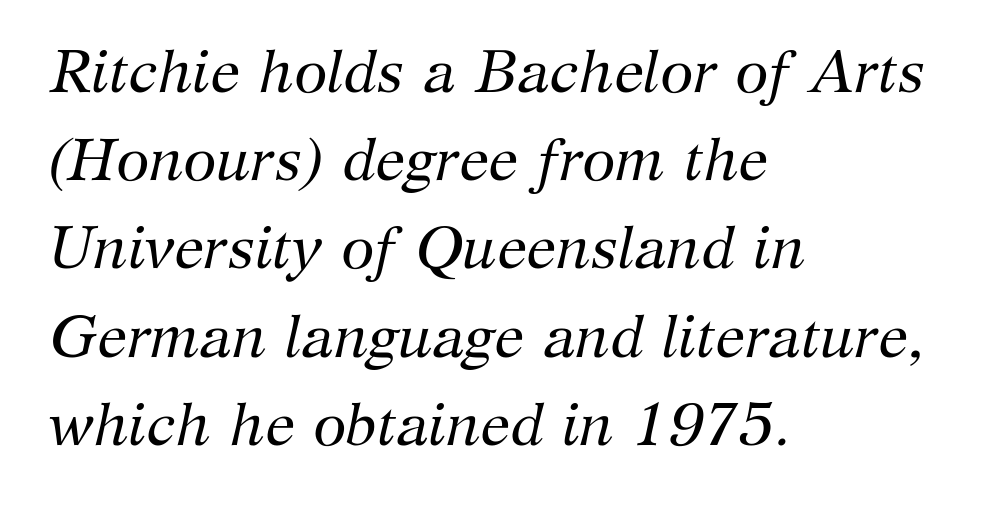
{"serif": "yes", "italic": "yes", "lean": "right", "slant_degrees": 12, "bold": "no", "weight": "regular", "width": "normal", "stroke_contrast": "medium", "x_height": "medium", "monospaced": "no", "underline": "no", "align": "left", "line_spacing": "normal", "line_spacing_ratio": 1.47, "letter_spacing": "normal", "letter_spacing_em": 0.0, "glyph_px": 60}
